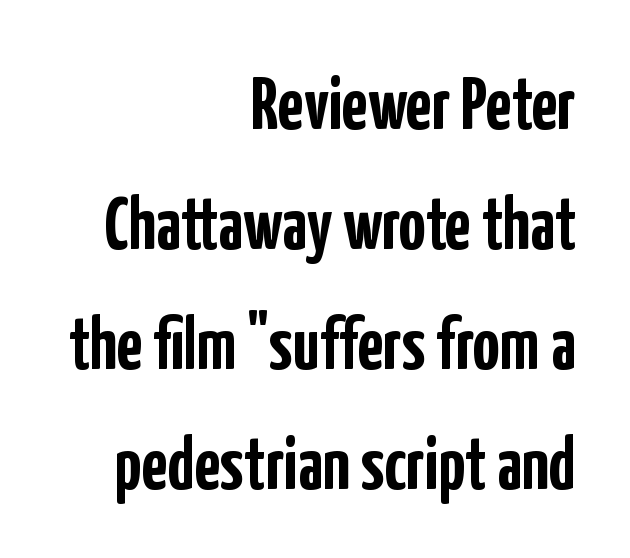
The image shows 75 px semibold, condensed sans-serif type, upright; set right-aligned, normal line spacing (1.6x), normal letter spacing, not underlined; low stroke contrast and a medium x-height.
